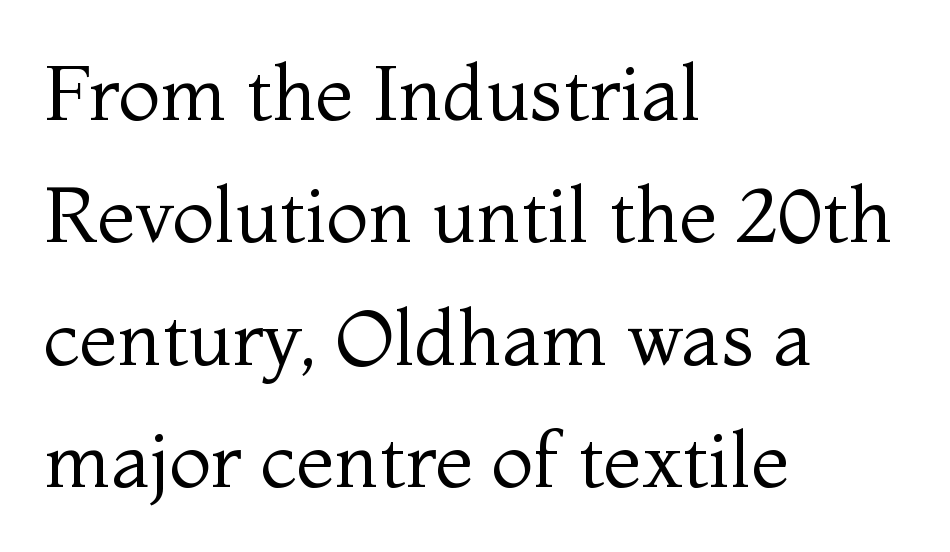
{"serif": "yes", "italic": "no", "bold": "no", "weight": "regular", "width": "normal", "stroke_contrast": "medium", "x_height": "medium", "monospaced": "no", "underline": "no", "align": "left", "line_spacing": "normal", "line_spacing_ratio": 1.59, "letter_spacing": "normal", "letter_spacing_em": 0.0, "glyph_px": 77}
